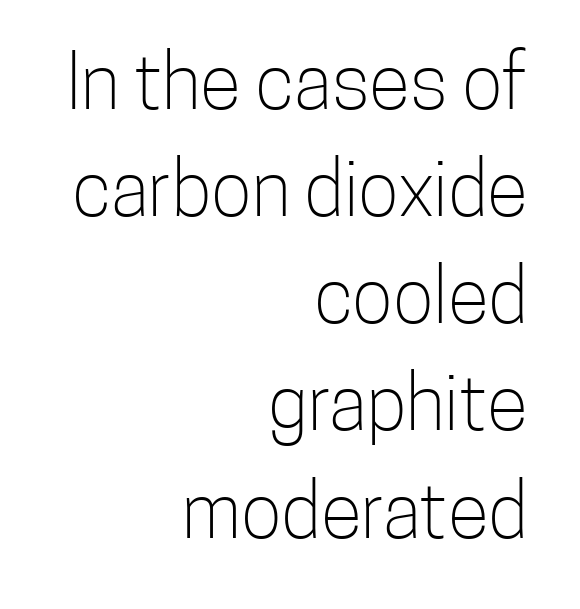
Q: Is the text bold? A: No.
Q: Is the text italic (slanted)? A: No, it is upright.
Q: Is the typeface a serif or a sans-serif typeface? A: Sans-serif.
Q: Is the text underlined? A: No.
Q: How is the paragraph aligned? A: Right-aligned.
Q: Is the spacing between letters normal or unusually wide? A: Normal.
Q: Is the spacing between lines tight, normal or loose? A: Normal.
Q: Width (condensed, normal, or wide)? A: Condensed.
Q: Stroke contrast? A: Low.
Q: x-height? A: Medium.
Q: Monospaced? A: No.
